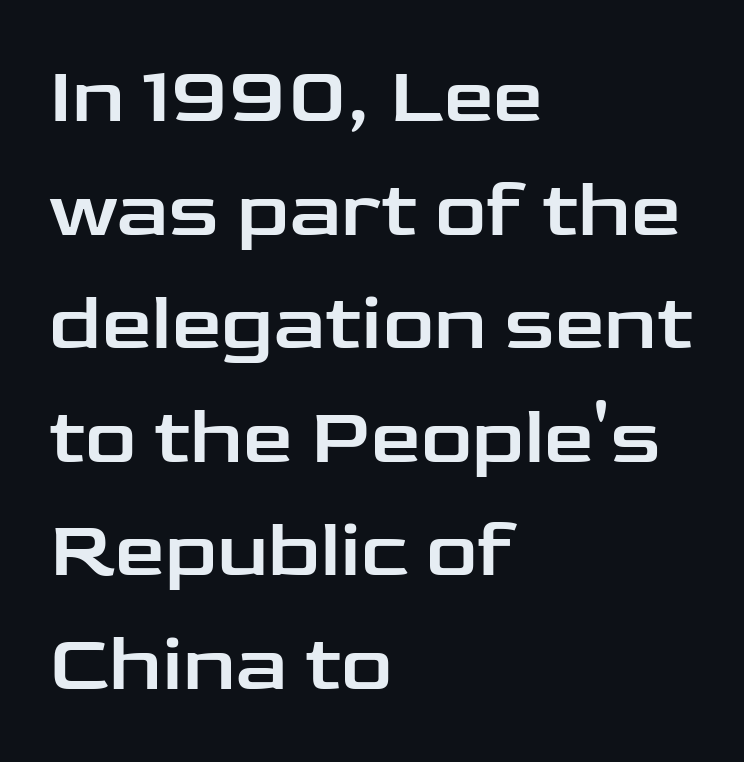
Q: Is the text italic (slanted)? A: No, it is upright.
Q: Is the typeface a serif or a sans-serif typeface? A: Sans-serif.
Q: Is the text underlined? A: No.
Q: How is the paragraph aligned? A: Left-aligned.
Q: Is the spacing between letters normal or unusually wide? A: Normal.
Q: Is the spacing between lines tight, normal or loose? A: Normal.
Q: Width (condensed, normal, or wide)? A: Wide.
Q: Stroke contrast? A: Low.
Q: x-height? A: Medium.
Q: Monospaced? A: No.
